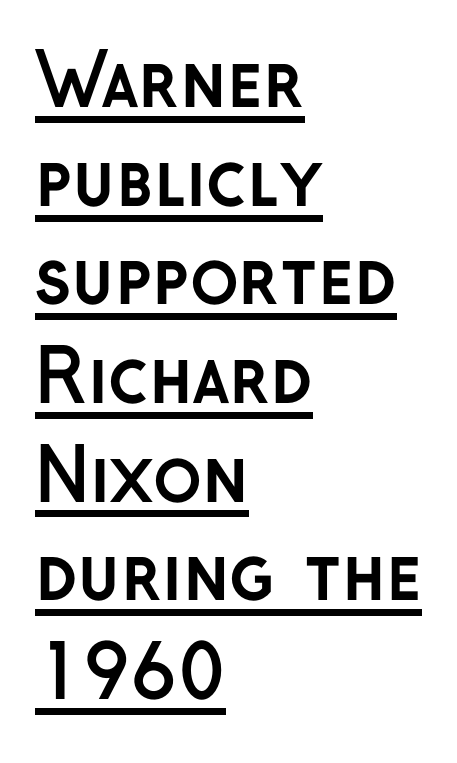
The image shows 72 px semibold sans-serif type, upright; set left-aligned, normal line spacing (1.37x), normal letter spacing, underlined; low stroke contrast and a medium x-height.
